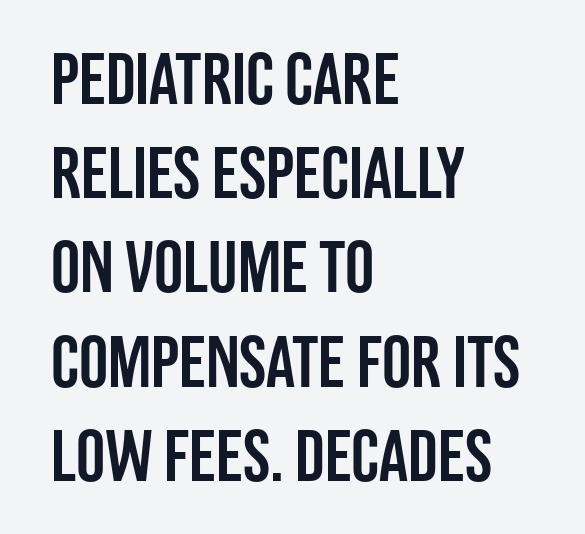
This sample keeps an unexceptional amount of space between lines. The paragraph has a hard left edge and a soft right edge. The horizontal fit of the characters is conventional and even. These lines are rendered in a variable-pitch font. Nope, no serifs anywhere on these letters.
